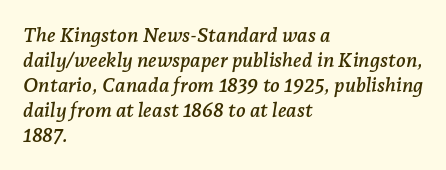
Layout note: lines flush left. The leading is moderate, giving the passage an even texture. Inter-character spacing is left at the font's built-in metrics. There's an unmistakable incline to the writing here. The specimen omits any rule beneath the text block's lines.
